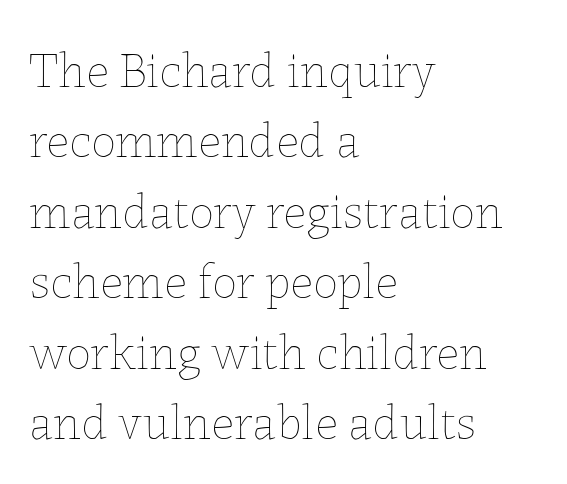
The passage shown is typed in a proportional face where columns would drift. Posture: straight, roman, zero tilt. Students, note that the glyphs here touch the page at normal intervals. The space between consecutive lines is moderate. In CSS terms this would be text-align: left.
